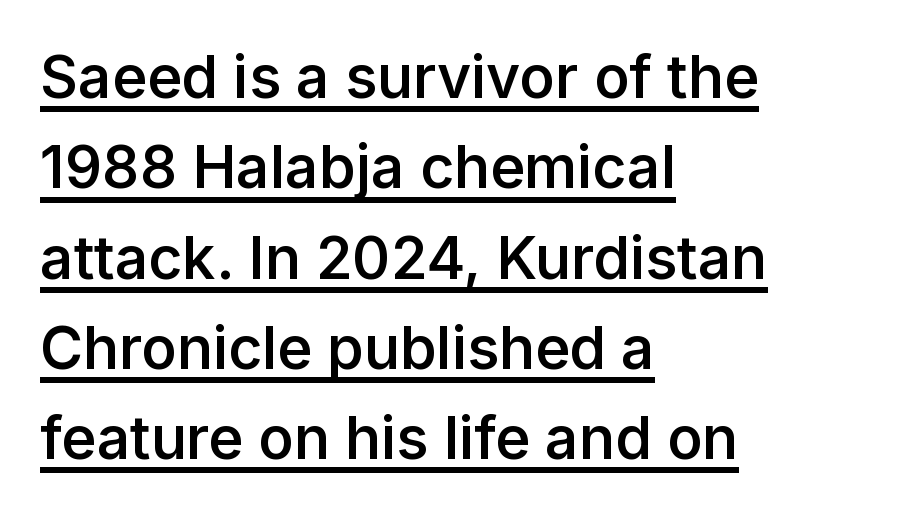
Q: Is the text bold? A: Semi-bold.
Q: Is the text italic (slanted)? A: No, it is upright.
Q: Is the typeface a serif or a sans-serif typeface? A: Sans-serif.
Q: Is the text underlined? A: Yes.
Q: How is the paragraph aligned? A: Left-aligned.
Q: Is the spacing between letters normal or unusually wide? A: Normal.
Q: Is the spacing between lines tight, normal or loose? A: Normal.
Q: Width (condensed, normal, or wide)? A: Normal.
Q: Stroke contrast? A: Low.
Q: x-height? A: Medium.
Q: Monospaced? A: No.
